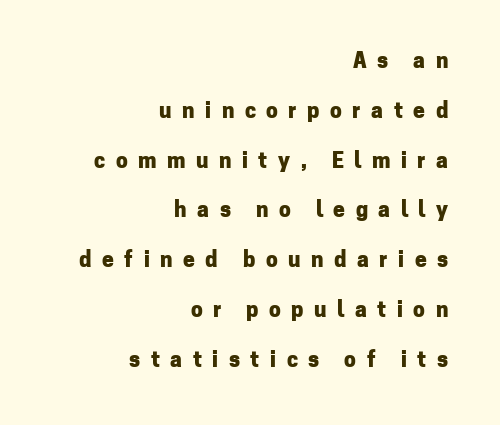
{"italic": "no", "bold": "yes", "underline": "no", "align": "right", "line_spacing": "loose", "line_spacing_ratio": 2.37, "letter_spacing": "wide", "letter_spacing_em": 0.5, "glyph_px": 21}
